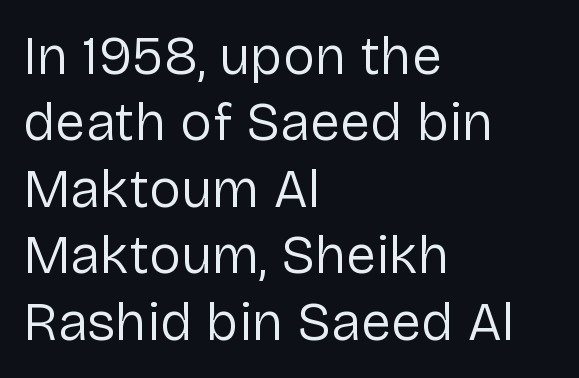
The image shows 54 px regular-weight sans-serif type, upright; set left-aligned, line spacing 1.23x, normal letter spacing, not underlined; low stroke contrast and a medium x-height.
